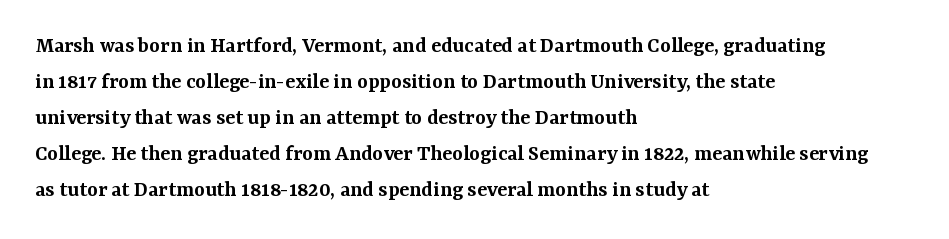
All the whitespace from short lines collects on the right. The space between consecutive lines is moderate. The type is set solid horizontally, with unmodified tracking. Does the lettering tilt? It doesn't — this is upright. Is the type bold? Partly — it's a semibold, heavier than regular but not fully bold.
